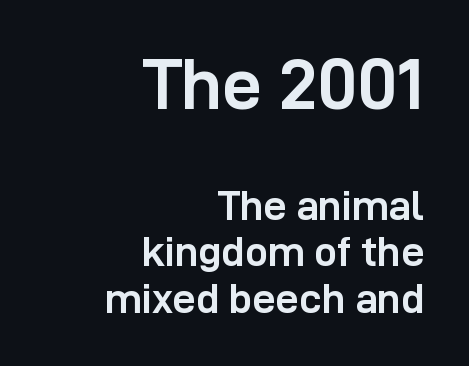
Q: Is the text bold? A: Yes.
Q: Is the text italic (slanted)? A: No, it is upright.
Q: Is the typeface a serif or a sans-serif typeface? A: Sans-serif.
Q: Is the text underlined? A: No.
Q: How is the paragraph aligned? A: Right-aligned.
Q: Is the spacing between letters normal or unusually wide? A: Normal.
Q: Is the spacing between lines tight, normal or loose? A: Tight.
Q: Which block of text is set in a larger size, the first (top) or the second (bottom)? A: The first (top) one.
Q: Width (condensed, normal, or wide)? A: Normal.
Q: Stroke contrast? A: Low.
Q: x-height? A: Medium.
Q: Monospaced? A: No.
